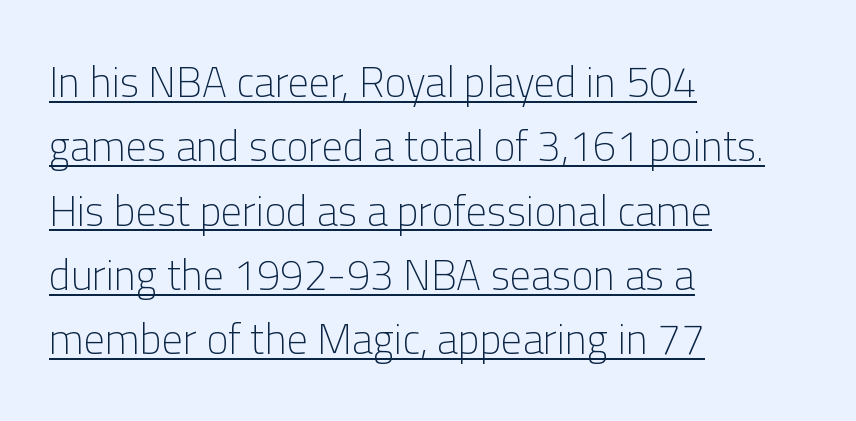
The image shows 42 px light sans-serif type, upright; set left-aligned, normal line spacing (1.53x), normal letter spacing, underlined; low stroke contrast and a medium x-height.
